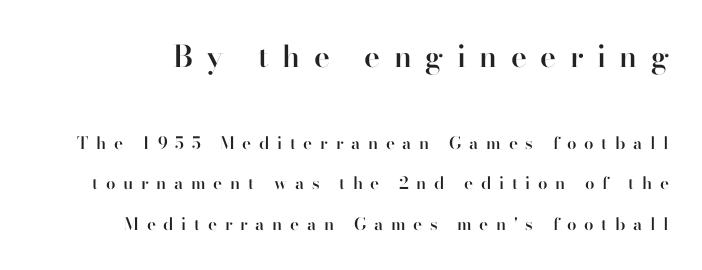
{"serif": "yes", "italic": "no", "bold": "semi", "weight": "semibold", "width": "normal", "stroke_contrast": "high", "x_height": "small", "monospaced": "no", "underline": "no", "line_spacing": "loose", "line_spacing_ratio": 2.39, "letter_spacing": "wide", "letter_spacing_em": 0.45, "larger_block": "first", "size_ratio": 1.76, "glyph_px": 30}
